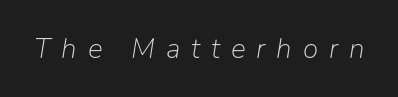
Yep, that's italic — everything's leaning. Spacing between characters has been opened up far beyond the box default. Proportional: the letters do not fall into vertical columns. The cut favours lightness, reaching ordinary text weight at its darkest. Descenders hang freely into open space.
